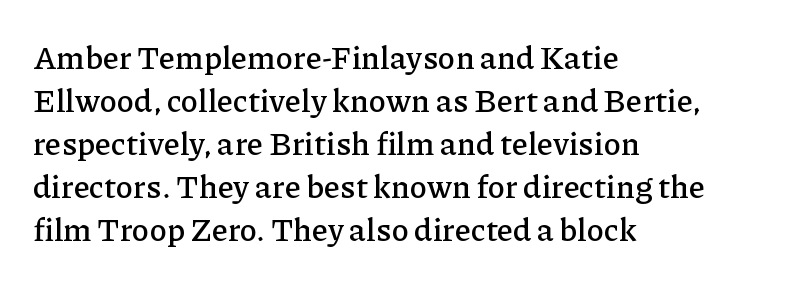
Horizontal bands of white between lines are of average thickness. Rendered with straight, roman letterforms. Lines of text with bare space underneath. Observe the serifs anchoring each vertical stroke in this sample. Compared with typical body copy, the letter spacing here is the same. The letters advance in unequal steps, a hallmark of proportional type.
